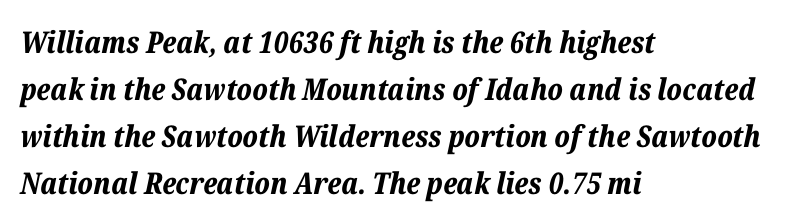
Q: Is the text bold? A: Yes.
Q: Is the text italic (slanted)? A: Yes, it leans right by about 12 degrees.
Q: Is the text underlined? A: No.
Q: How is the paragraph aligned? A: Left-aligned.
Q: Is the spacing between letters normal or unusually wide? A: Normal.
Q: Is the spacing between lines tight, normal or loose? A: Normal.
Q: Width (condensed, normal, or wide)? A: Normal.
Q: Stroke contrast? A: Low.
Q: x-height? A: Medium.
Q: Monospaced? A: No.
